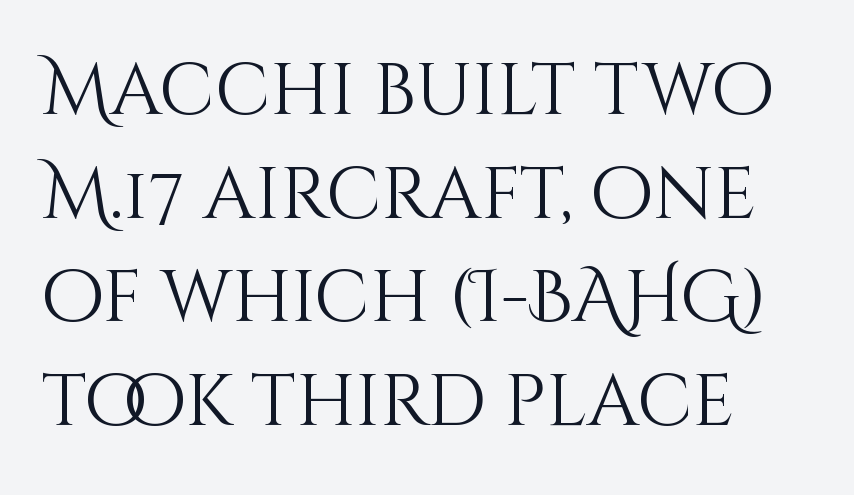
The image shows 73 px light type, upright; set left-aligned, normal line spacing (1.42x), normal letter spacing, not underlined; medium stroke contrast and a large x-height.
